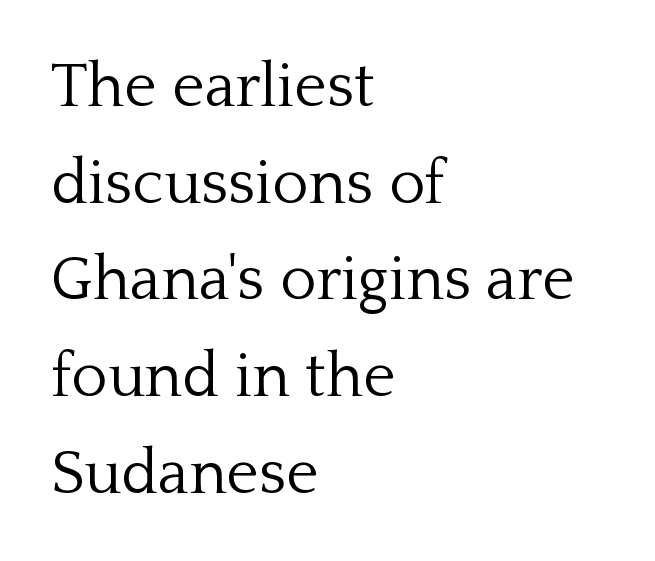
The image shows 62 px light serif type, upright; set left-aligned, normal line spacing (1.56x), normal letter spacing, not underlined; low stroke contrast and a medium x-height.
